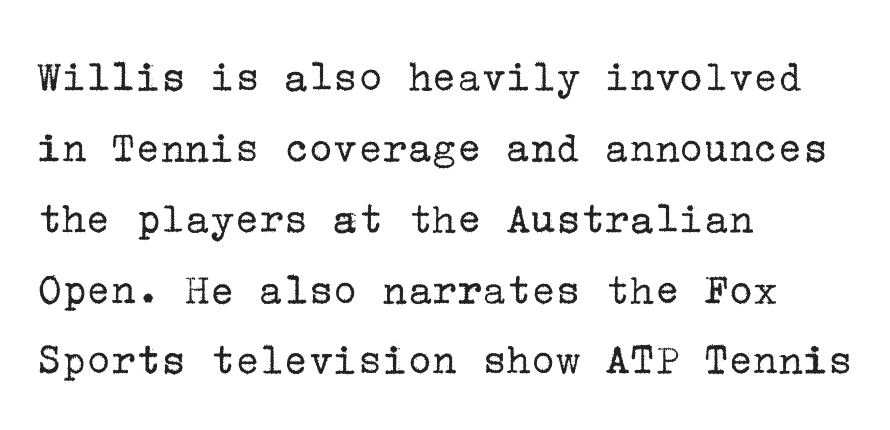
{"serif": "yes", "italic": "no", "bold": "no", "weight": "regular", "width": "normal", "stroke_contrast": "low", "x_height": "medium", "underline": "no", "align": "left", "line_spacing": "normal", "line_spacing_ratio": 1.54, "letter_spacing": "normal", "letter_spacing_em": 0.0, "glyph_px": 46}
